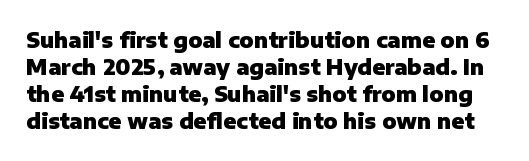
The image shows 21 px bold type, upright; set normal line spacing (1.29x), normal letter spacing, not underlined.
